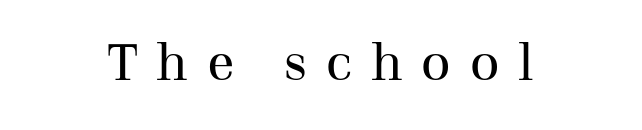
The space beneath each line is pristine and unruled. The rendering inserts visible extra space after every character. The letters look calm and open, with moderate or lighter stems. Quick note: not italic, upright. Varying glyph widths throughout — classic text-font behaviour.
